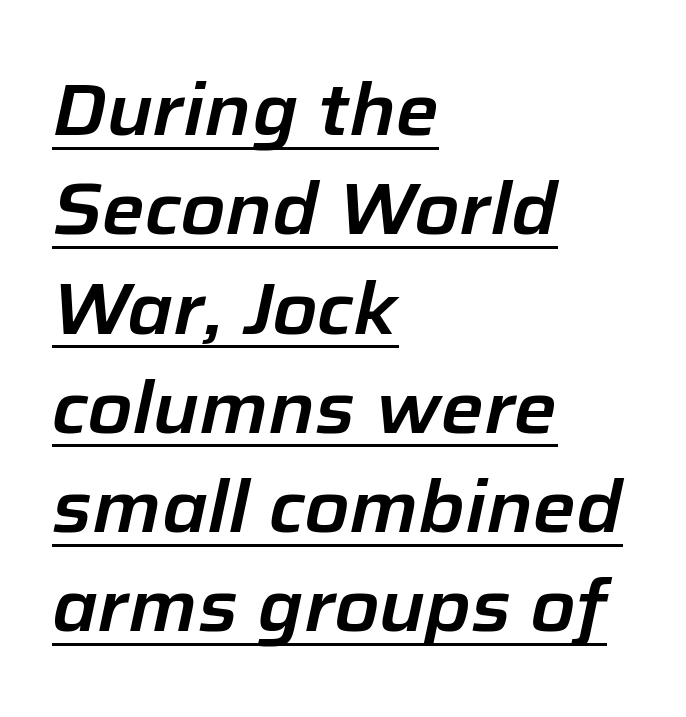
Is the type slanted? Yes — the strokes lean at a clear angle. What decoration does the sample have? An underline. The passage shown is typed in a proportional face where columns would drift. The rag falls on the right side of this text block. Horizontal bands of white between lines are of average thickness.
